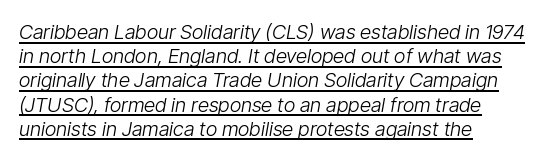
{"italic": "yes", "lean": "right", "slant_degrees": 9, "bold": "no", "underline": "yes", "align": "left", "line_spacing_ratio": 1.21, "letter_spacing": "normal", "letter_spacing_em": 0.0, "glyph_px": 20}
